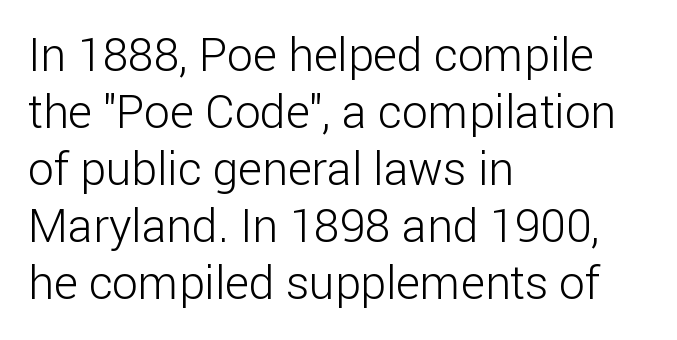
The image shows 46 px light sans-serif type, upright; set left-aligned, line spacing 1.24x, normal letter spacing, not underlined; low stroke contrast and a medium x-height.
